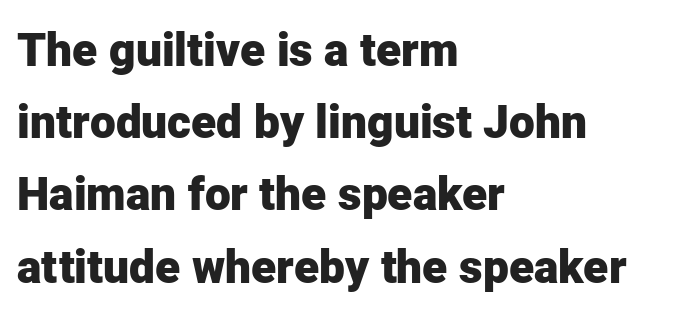
Q: Is the text bold? A: Yes.
Q: Is the text italic (slanted)? A: No, it is upright.
Q: Is the typeface a serif or a sans-serif typeface? A: Sans-serif.
Q: Is the text underlined? A: No.
Q: How is the paragraph aligned? A: Left-aligned.
Q: Is the spacing between letters normal or unusually wide? A: Normal.
Q: Is the spacing between lines tight, normal or loose? A: Normal.
Q: Width (condensed, normal, or wide)? A: Normal.
Q: Stroke contrast? A: Low.
Q: x-height? A: Medium.
Q: Monospaced? A: No.
